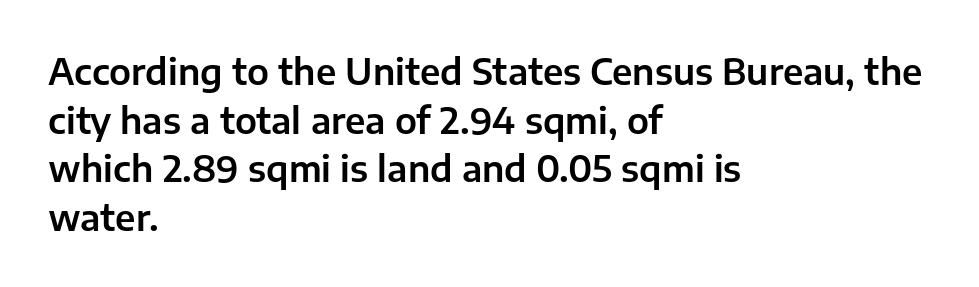
What's the leading like? Ordinary, nothing unusual. Clear beneath every line of the passage. Font category for this specimen: sans-serif. The paragraph shown leans on its left margin. Each letter keeps its own natural width here, so spacing adapts to shape. This rendering leaves character spacing at its baseline value.
